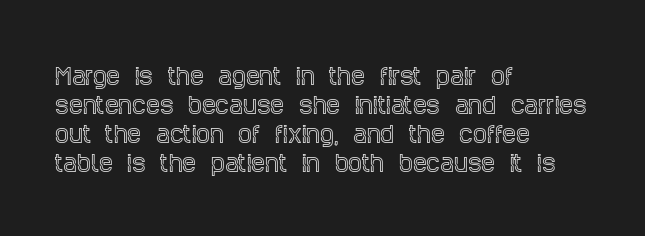
The image shows 22 px text type, upright; set left-aligned, normal line spacing (1.32x), normal letter spacing, not underlined.
